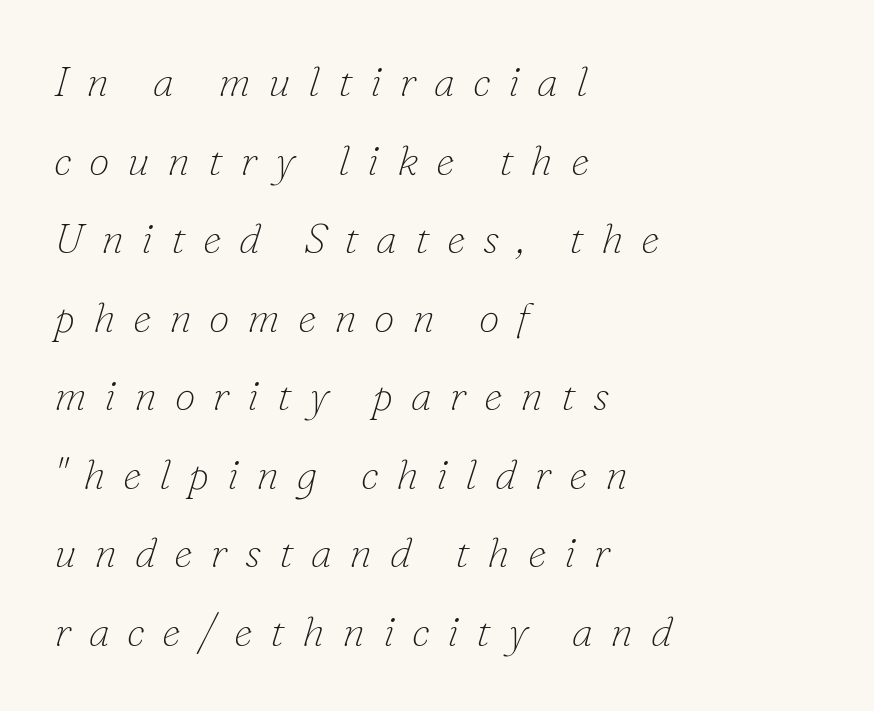
{"serif": "yes", "italic": "yes", "lean": "right", "slant_degrees": 16, "bold": "no", "weight": "thin", "width": "normal", "stroke_contrast": "low", "x_height": "small", "monospaced": "no", "underline": "no", "align": "left", "line_spacing_ratio": 1.87, "letter_spacing": "wide", "letter_spacing_em": 0.42, "glyph_px": 42}
